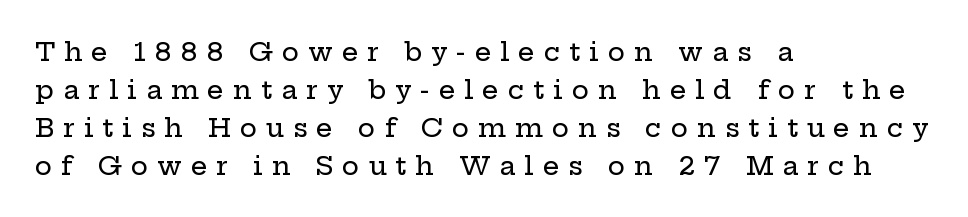
{"italic": "no", "underline": "no", "align": "left", "line_spacing": "normal", "line_spacing_ratio": 1.46, "letter_spacing": "wide", "letter_spacing_em": 0.34, "glyph_px": 26}
